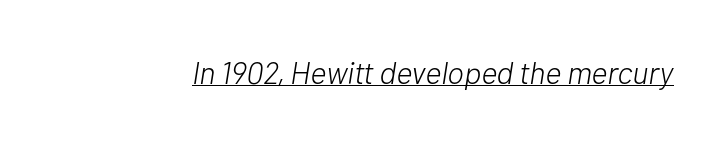
Q: Is the text bold? A: No.
Q: Is the text italic (slanted)? A: Yes, it leans right by about 10 degrees.
Q: Is the text underlined? A: Yes.
Q: Is the spacing between letters normal or unusually wide? A: Normal.
Q: Width (condensed, normal, or wide)? A: Normal.
Q: Stroke contrast? A: Low.
Q: x-height? A: Medium.
Q: Monospaced? A: No.
